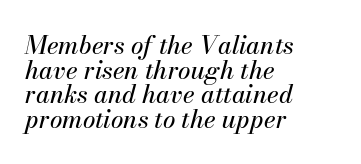
Reading down the block, your eye returns to a fixed left position each line. Rendered with sloped, italic letterforms. The line-height multiplier appears low, near solid setting. The foot of each line stays bare and open.
